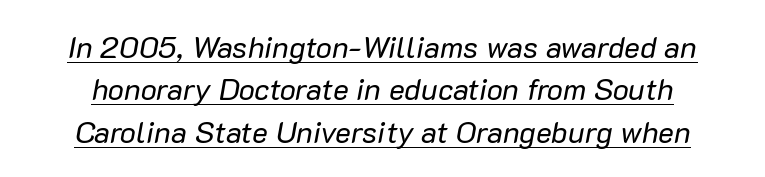
The image shows 30 px regular-weight type, italic (leaning right); set normal line spacing (1.41x), normal letter spacing, underlined; low stroke contrast and a medium x-height.
